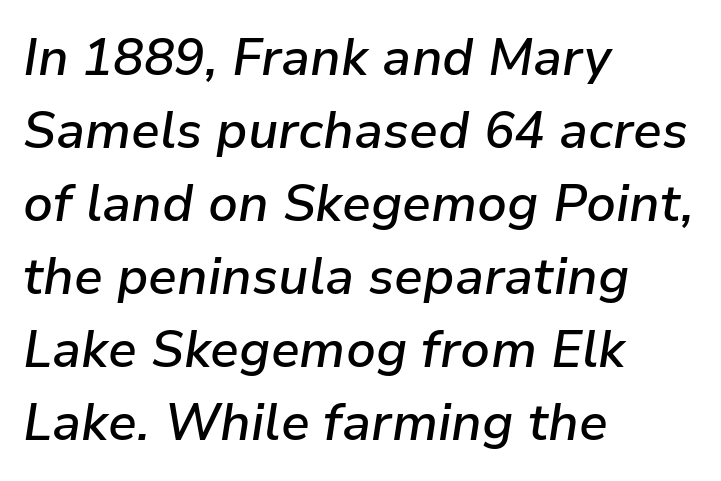
{"italic": "yes", "lean": "right", "slant_degrees": 9, "bold": "semi", "weight": "semibold", "width": "normal", "stroke_contrast": "low", "x_height": "medium", "monospaced": "no", "underline": "no", "align": "left", "line_spacing": "normal", "line_spacing_ratio": 1.43, "letter_spacing": "normal", "letter_spacing_em": 0.0, "glyph_px": 51}
